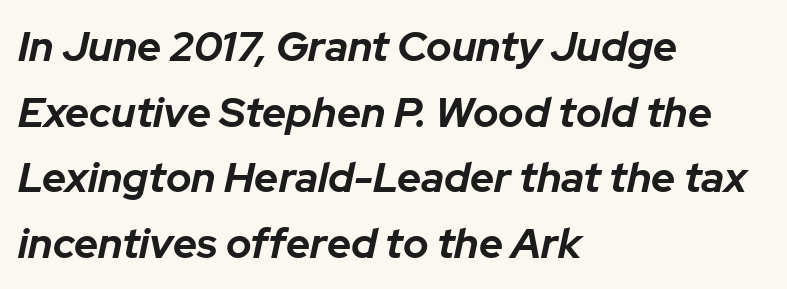
The letters are slanted; this is an italic face. These lines carry a lot of weight — the face is fully bold. These lines are set flush left with a ragged right edge. Varying glyph widths throughout — classic text-font behaviour.
